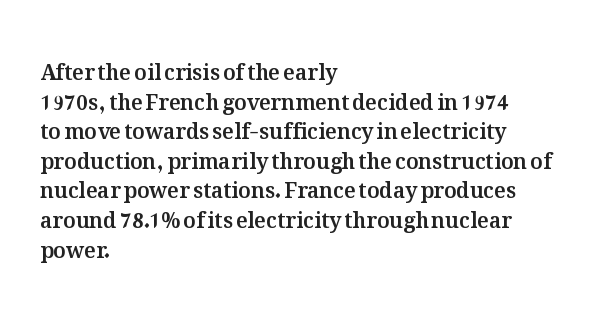
The image shows 21 px text type, upright; set left-aligned, normal line spacing (1.41x), normal letter spacing, not underlined.
